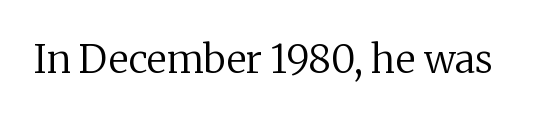
{"serif": "yes", "italic": "no", "bold": "no", "weight": "regular", "width": "normal", "stroke_contrast": "medium", "x_height": "medium", "monospaced": "no", "underline": "no", "letter_spacing": "normal", "letter_spacing_em": 0.0, "glyph_px": 39}
